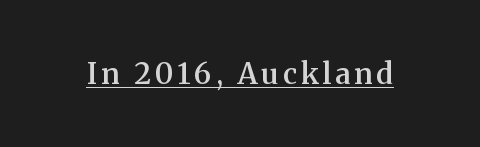
The rendering uses natural spacing where letterforms have individual widths. Classification — serif. Is there an underline? Yes — a line sits under the letters. The letters are semibold — heavier than regular but short of a full bold. The lettering holds an erect, upright posture throughout.
